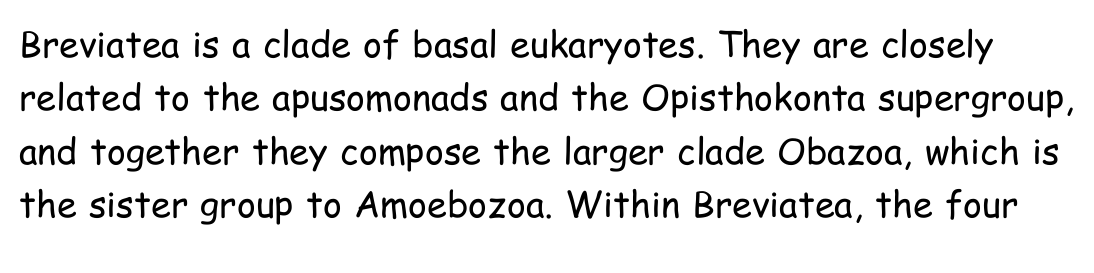
The letters carry no serifs — their stems end cleanly without finishing strokes. The area under the type is left untouched. Stems here are at most as thick as an everyday book face. Do the letters lean? They stand straight. The face used here is proportionally spaced, like ordinary book or web type.
